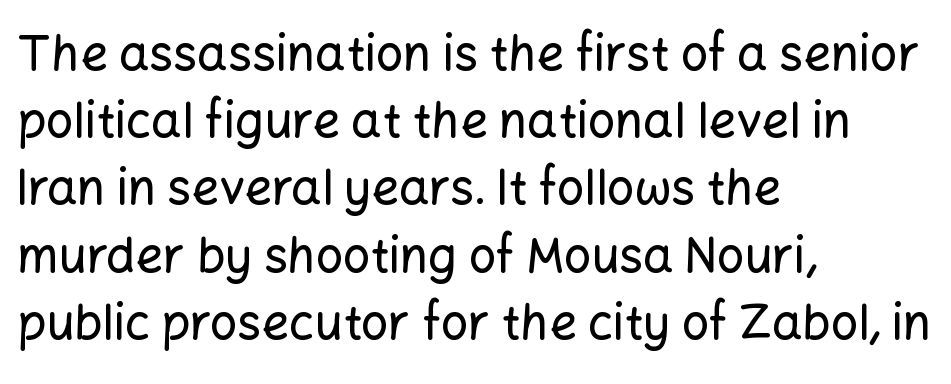
The letters sit at their default tracking, neither squeezed nor spread. Nope, no serifs anywhere on these letters. The setting favours the left margin, as ordinary paragraphs usually do. Evenly set lines give the paragraph a standard silhouette.
